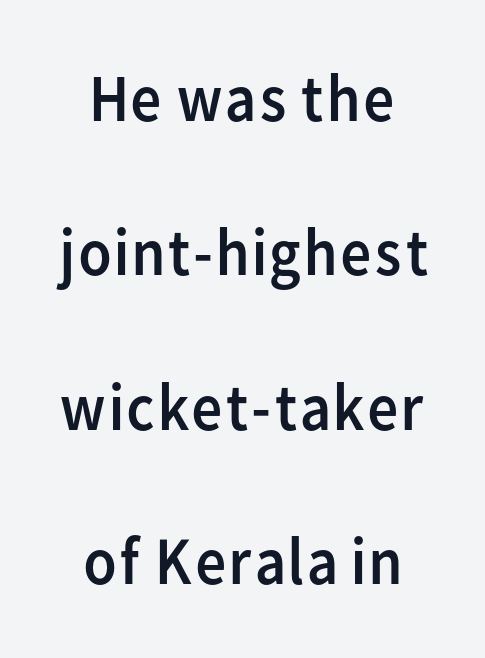
Varying glyph widths throughout — classic text-font behaviour. Compared with typical body copy, the letter spacing here is the same. This rendering features lettering with no underline. Note: no serifs on the glyphs. These lines were composed using upright roman letters.
